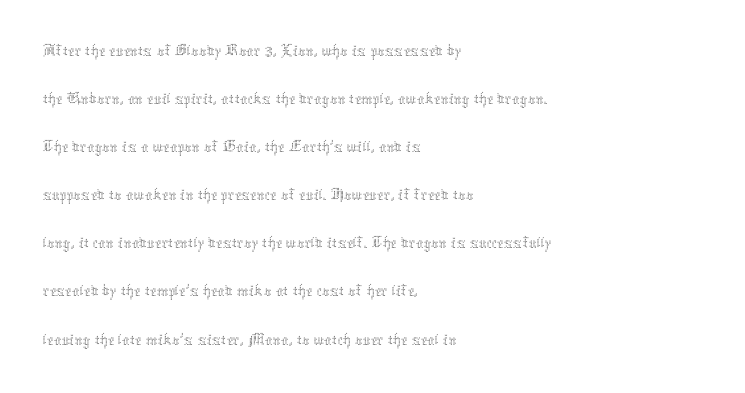
The typesetter chose a ragged-right arrangement here. Horizontal bands of white between lines are of average thickness. Compared with typical body copy, the letter spacing here is the same. The area under the type is left untouched. The letters look calm and open, with moderate or lighter stems. The passage shown is typed in a proportional face where columns would drift.
